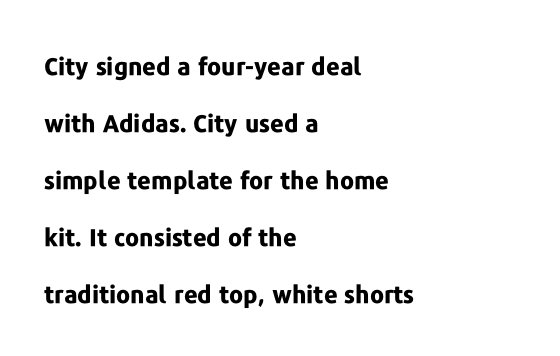
Q: Is the text bold? A: Yes.
Q: Is the text italic (slanted)? A: No, it is upright.
Q: Is the text underlined? A: No.
Q: How is the paragraph aligned? A: Left-aligned.
Q: Is the spacing between letters normal or unusually wide? A: Normal.
Q: Is the spacing between lines tight, normal or loose? A: Loose.
